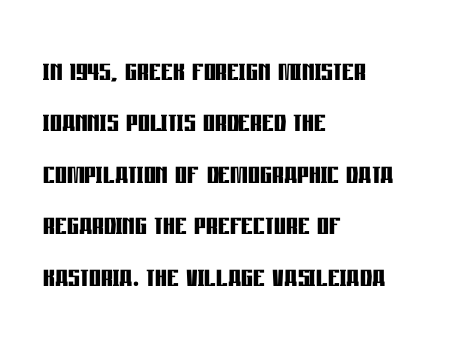
Evenly set lines give the paragraph a standard silhouette. The letters advance in unequal steps, a hallmark of proportional type. Set as a true bold cut, around the 700 mark. Characters follow at the spacing the type designer built in. The glyphs in this specimen are sans serif.
